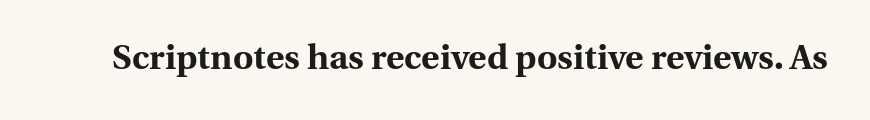
The letters advance in unequal steps, a hallmark of proportional type. This sample uses plain, unmodified letter spacing. Small tapered or slab feet sit at the stroke ends, so this counts as serif. Posture: vertical. Does the weight exceed regular? Yes, all the way to bold. The baseline area is clear.
